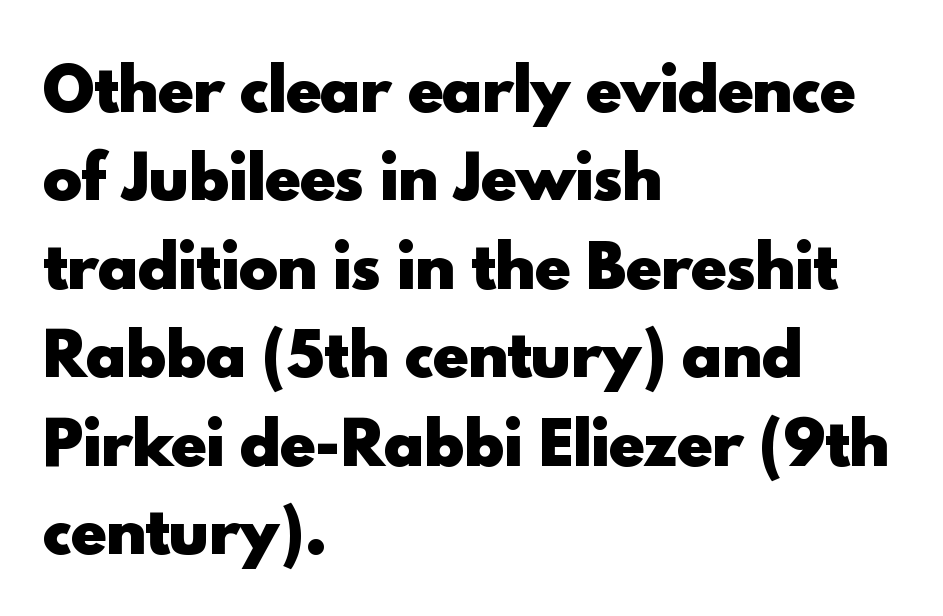
Q: Is the text bold? A: Yes.
Q: Is the text italic (slanted)? A: No, it is upright.
Q: Is the typeface a serif or a sans-serif typeface? A: Sans-serif.
Q: Is the text underlined? A: No.
Q: How is the paragraph aligned? A: Left-aligned.
Q: Is the spacing between letters normal or unusually wide? A: Normal.
Q: Is the spacing between lines tight, normal or loose? A: Normal.
Q: Width (condensed, normal, or wide)? A: Normal.
Q: x-height? A: Small.
Q: Monospaced? A: No.
